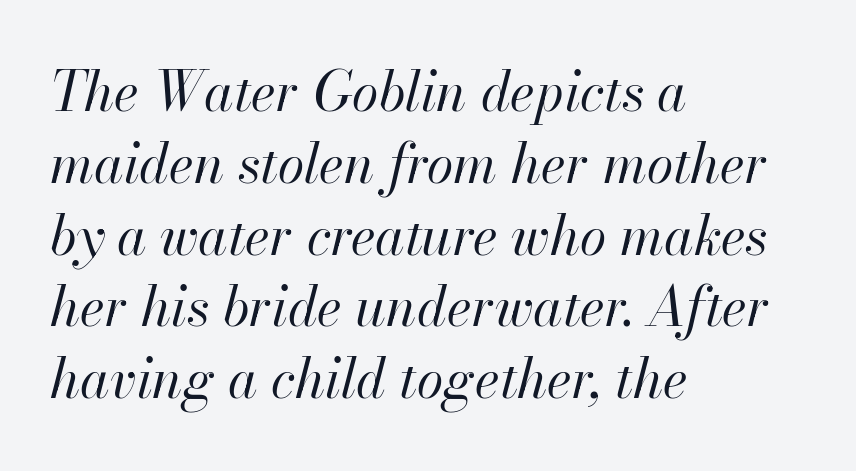
Q: Is the text bold? A: No.
Q: Is the text italic (slanted)? A: Yes, it leans right by about 13 degrees.
Q: Is the text underlined? A: No.
Q: How is the paragraph aligned? A: Left-aligned.
Q: Is the spacing between letters normal or unusually wide? A: Normal.
Q: Is the spacing between lines tight, normal or loose? A: Normal.
Q: Width (condensed, normal, or wide)? A: Normal.
Q: Stroke contrast? A: High.
Q: x-height? A: Small.
Q: Monospaced? A: No.
